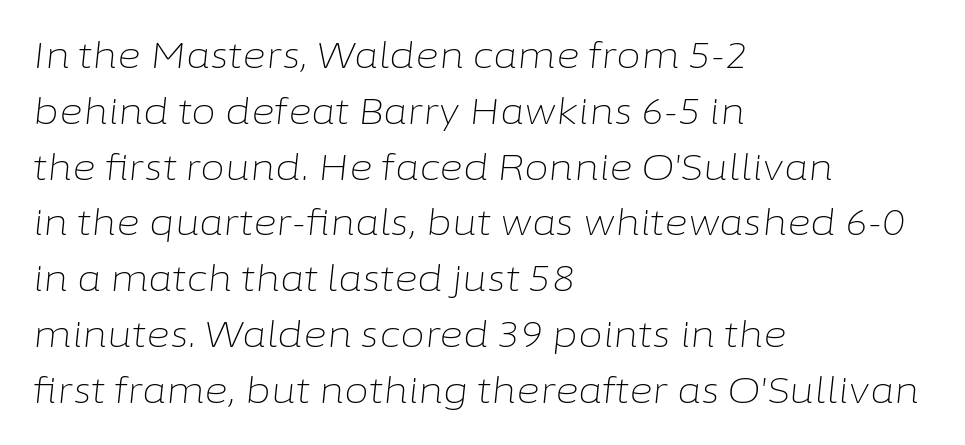
Q: Is the text bold? A: No.
Q: Is the text italic (slanted)? A: Yes, it leans right by about 6 degrees.
Q: Is the text underlined? A: No.
Q: How is the paragraph aligned? A: Left-aligned.
Q: Is the spacing between letters normal or unusually wide? A: Normal.
Q: Is the spacing between lines tight, normal or loose? A: Normal.
Q: Width (condensed, normal, or wide)? A: Normal.
Q: Stroke contrast? A: Low.
Q: x-height? A: Medium.
Q: Monospaced? A: No.
